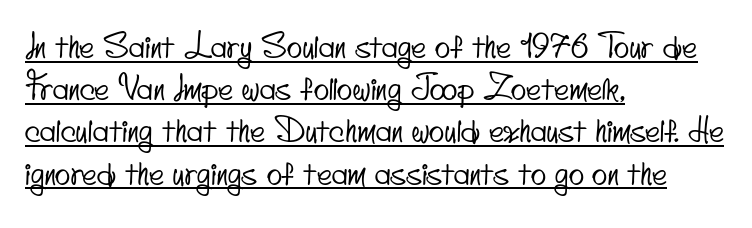
The image shows 32 px condensed sans-serif type; set left-aligned, normal line spacing (1.32x), normal letter spacing, underlined; low stroke contrast and a small x-height.
